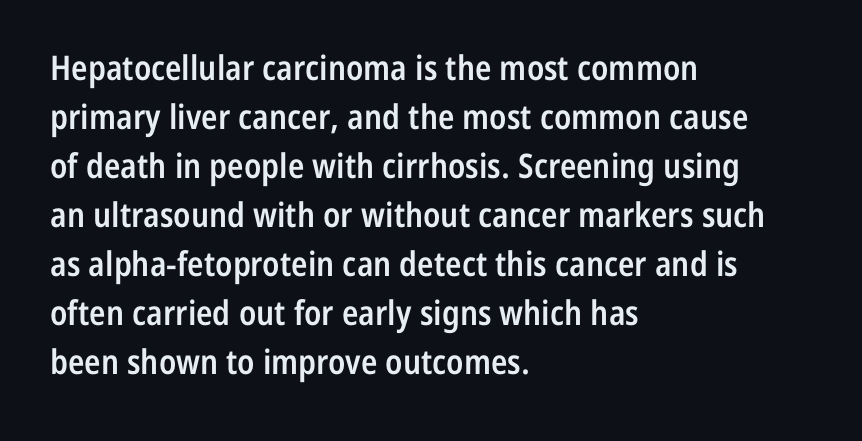
The image shows 34 px semibold, condensed sans-serif type, upright; set left-aligned, normal line spacing (1.44x), normal letter spacing, not underlined; low stroke contrast and a medium x-height.
